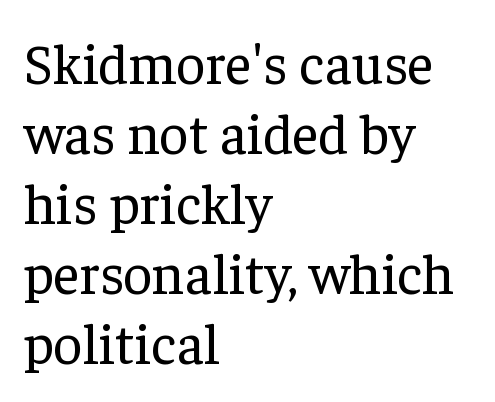
The image shows 57 px regular-weight serif type, upright; set left-aligned, line spacing 1.23x, normal letter spacing, not underlined; low stroke contrast and a medium x-height.
